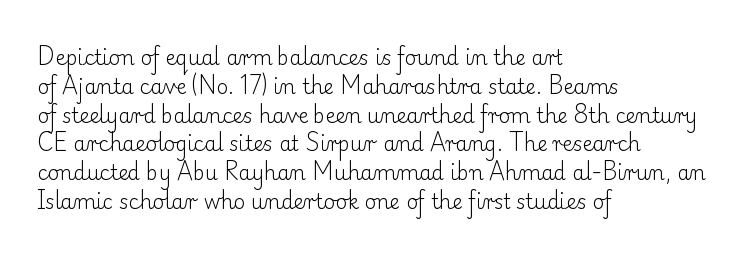
Vertical strokes here are truly vertical. The typesetting does not lean heavy: it is not bold. These lines keep a tight, regular rhythm from letter to letter. Anything drawn beneath the words? Only blank space. The designer left line spacing at the default. Caption: multi-line text, flush left, ragged right.
